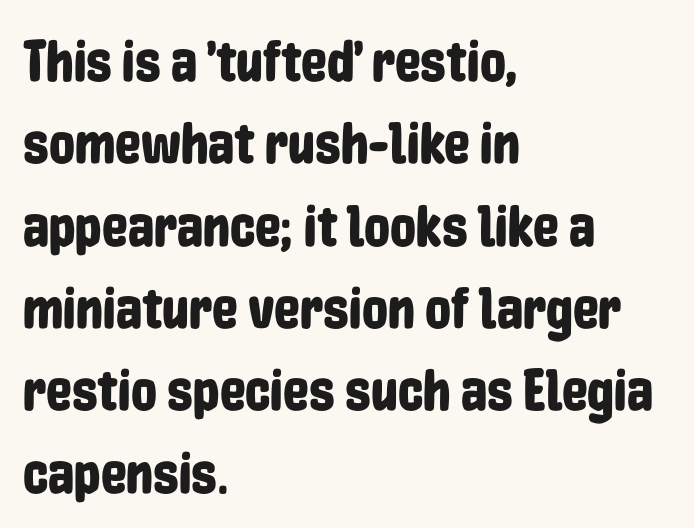
The compositor pushed each line to the left boundary. Note the varied advance widths — an 'i' is clearly narrower than an 'm'. Caption: standard tracking, unaltered. Is there much room between lines? A standard amount, neither cramped nor airy.
